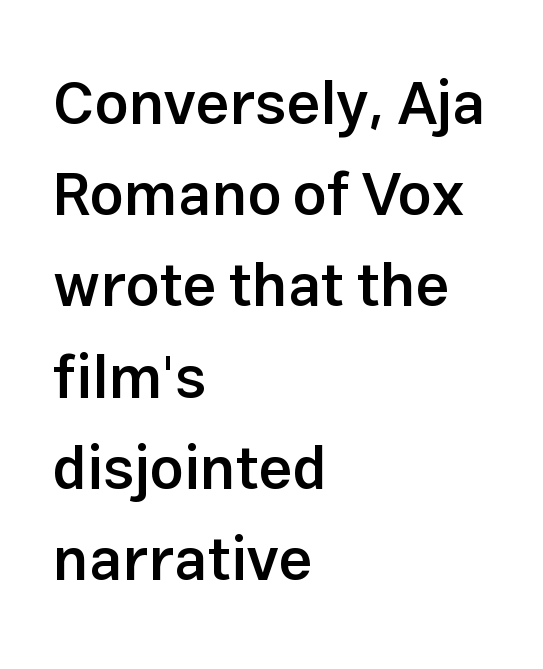
The letters stand upright; this is a roman face. The space between consecutive lines is moderate. Spacing between characters is what you'd get straight out of the box. The words here are not underlined. Is this a fixed-width face? No — the glyphs have proportional, varying widths. The type family on display is of the sans-serif kind.
